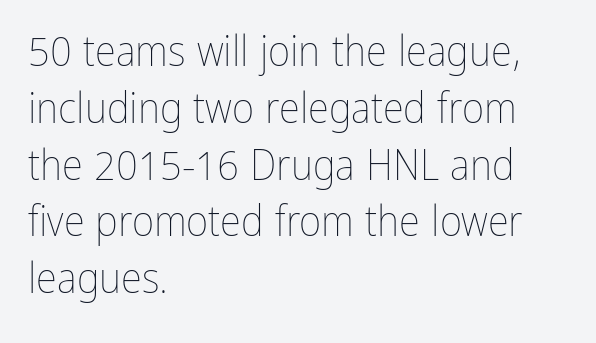
Q: Is the text bold? A: No.
Q: Is the text italic (slanted)? A: No, it is upright.
Q: Is the text underlined? A: No.
Q: How is the paragraph aligned? A: Left-aligned.
Q: Is the spacing between letters normal or unusually wide? A: Normal.
Q: Is the spacing between lines tight, normal or loose? A: Normal.
Q: Width (condensed, normal, or wide)? A: Condensed.
Q: Stroke contrast? A: Low.
Q: x-height? A: Medium.
Q: Monospaced? A: No.
